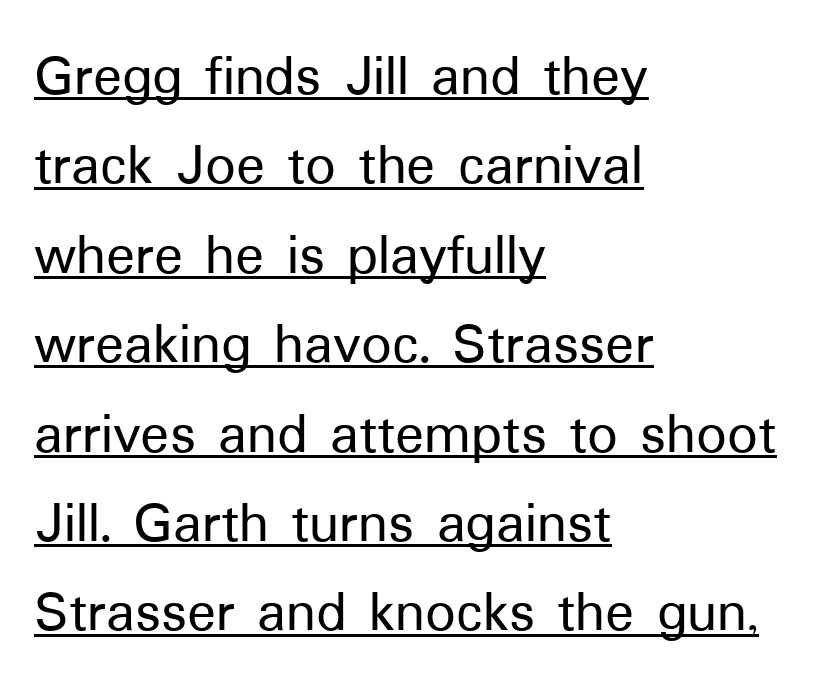
The type sits square on the baseline with zero lean. The horizontal fit of the characters is conventional and even. The ragged edge is on the right, which tells us the setting is flush left. The sample's only ornament is a line tracing under the words. Reading down the column, the eye jumps a familiar distance to each next line.
